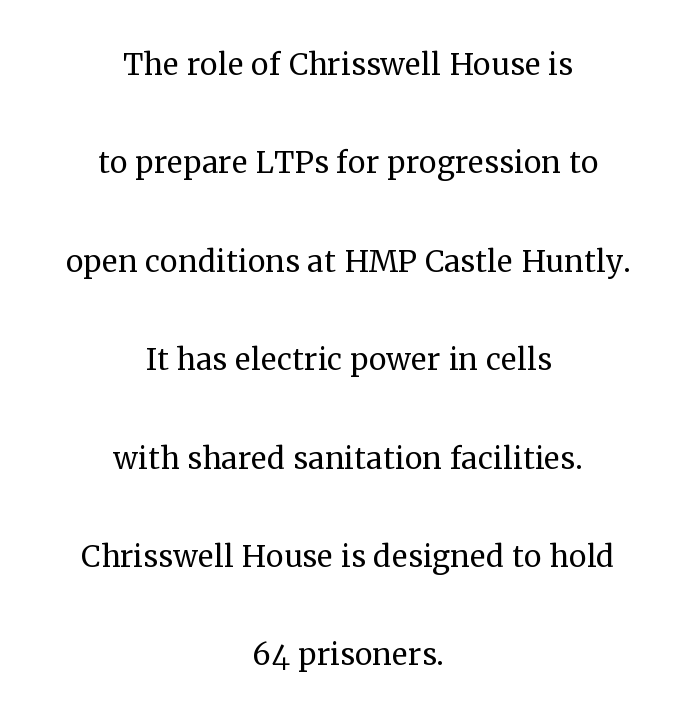
Q: Is the text bold? A: No.
Q: Is the text italic (slanted)? A: No, it is upright.
Q: Is the typeface a serif or a sans-serif typeface? A: Serif.
Q: Is the text underlined? A: No.
Q: How is the paragraph aligned? A: Centered.
Q: Is the spacing between letters normal or unusually wide? A: Normal.
Q: Is the spacing between lines tight, normal or loose? A: Loose.
Q: Width (condensed, normal, or wide)? A: Normal.
Q: Stroke contrast? A: Medium.
Q: x-height? A: Medium.
Q: Monospaced? A: No.
